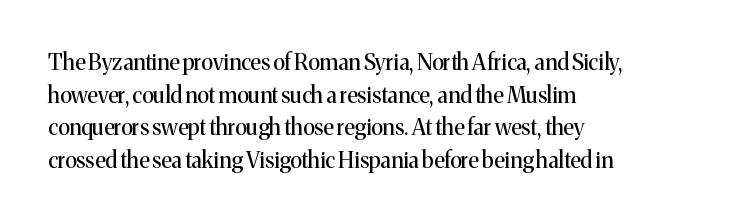
{"italic": "no", "bold": "no", "underline": "no", "align": "left", "line_spacing": "normal", "line_spacing_ratio": 1.48, "letter_spacing": "normal", "letter_spacing_em": 0.0, "glyph_px": 22}
